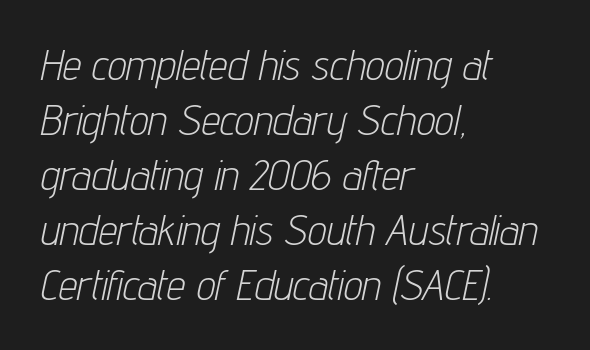
{"italic": "yes", "lean": "right", "slant_degrees": 12, "bold": "no", "weight": "light", "width": "condensed", "stroke_contrast": "low", "x_height": "medium", "monospaced": "no", "underline": "no", "align": "left", "line_spacing": "normal", "line_spacing_ratio": 1.31, "letter_spacing": "normal", "letter_spacing_em": 0.0, "glyph_px": 42}
